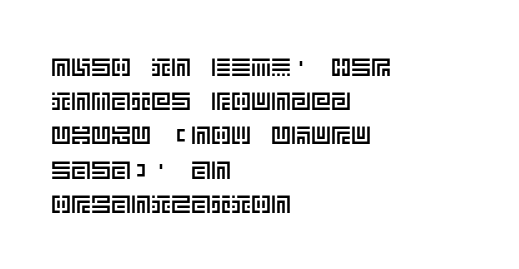
Q: Is the text italic (slanted)? A: No, it is upright.
Q: Is the text underlined? A: No.
Q: How is the paragraph aligned? A: Left-aligned.
Q: Is the spacing between letters normal or unusually wide? A: Normal.
Q: Is the spacing between lines tight, normal or loose? A: Normal.
